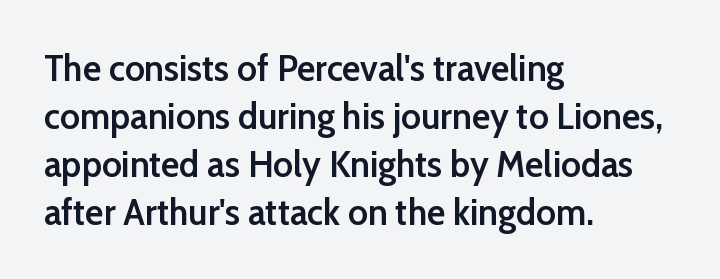
This sample has the flowing, uneven cadence of proportional lettering. Tall strokes in this sample are plumb rather than angled. A student would call this left alignment; a typographer would say flush left, rag right. Glyph-to-glyph distance matches everyday printed text.
